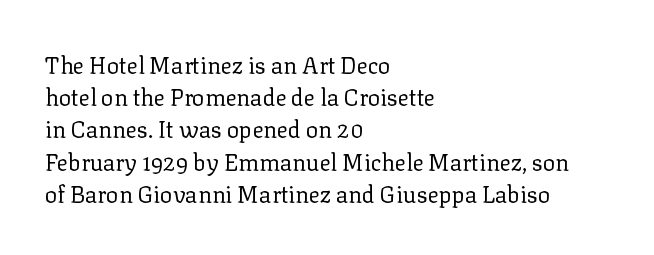
The image shows 23 px text type, upright; set left-aligned, normal line spacing (1.4x), normal letter spacing, not underlined.
